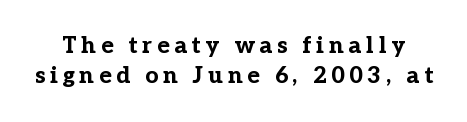
{"italic": "no", "bold": "yes", "underline": "no", "line_spacing": "normal", "line_spacing_ratio": 1.29, "letter_spacing": "wide", "letter_spacing_em": 0.21, "glyph_px": 23}
